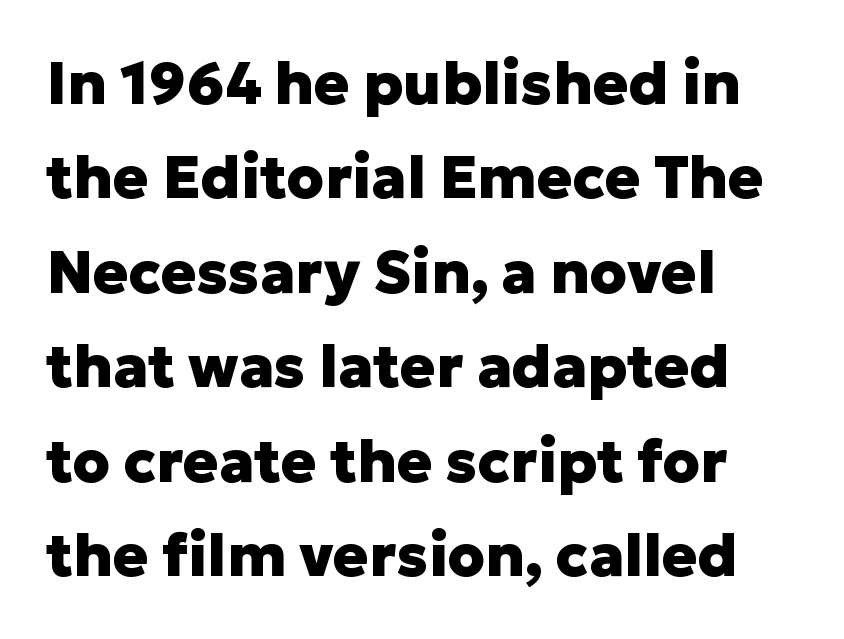
{"serif": "no", "italic": "no", "bold": "yes", "weight": "heavy", "width": "normal", "stroke_contrast": "low", "x_height": "medium", "monospaced": "no", "underline": "no", "align": "left", "line_spacing": "normal", "line_spacing_ratio": 1.6, "letter_spacing": "normal", "letter_spacing_em": 0.0, "glyph_px": 59}
